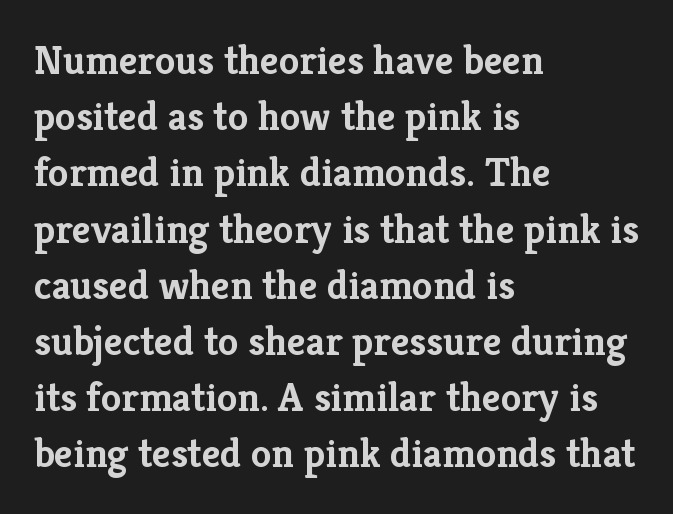
The image shows 41 px semibold serif type, upright; set left-aligned, normal line spacing (1.37x), normal letter spacing, not underlined; low stroke contrast and a medium x-height.
